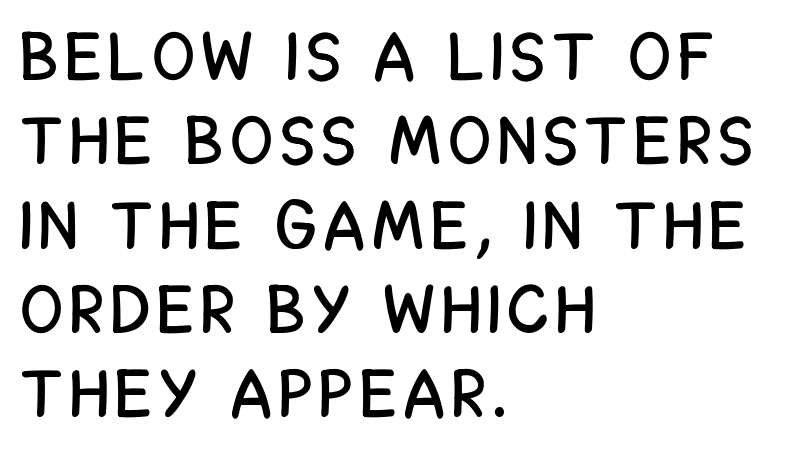
Q: Is the text italic (slanted)? A: No, it is upright.
Q: Is the typeface a serif or a sans-serif typeface? A: Sans-serif.
Q: Is the text underlined? A: No.
Q: How is the paragraph aligned? A: Left-aligned.
Q: Width (condensed, normal, or wide)? A: Condensed.
Q: Stroke contrast? A: Low.
Q: x-height? A: Large.
Q: Monospaced? A: No.
